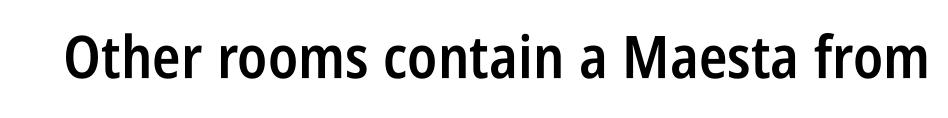
Q: Is the text bold? A: Semi-bold.
Q: Is the text italic (slanted)? A: No, it is upright.
Q: Is the typeface a serif or a sans-serif typeface? A: Sans-serif.
Q: Is the text underlined? A: No.
Q: Is the spacing between letters normal or unusually wide? A: Normal.
Q: Width (condensed, normal, or wide)? A: Condensed.
Q: Stroke contrast? A: Low.
Q: x-height? A: Large.
Q: Monospaced? A: No.
